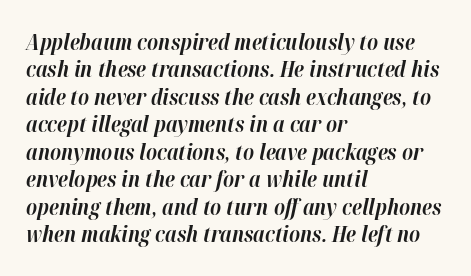
{"italic": "yes", "lean": "right", "slant_degrees": 12, "bold": "yes", "underline": "no", "align": "left", "line_spacing": "normal", "line_spacing_ratio": 1.25, "letter_spacing": "normal", "letter_spacing_em": 0.0, "glyph_px": 22}
